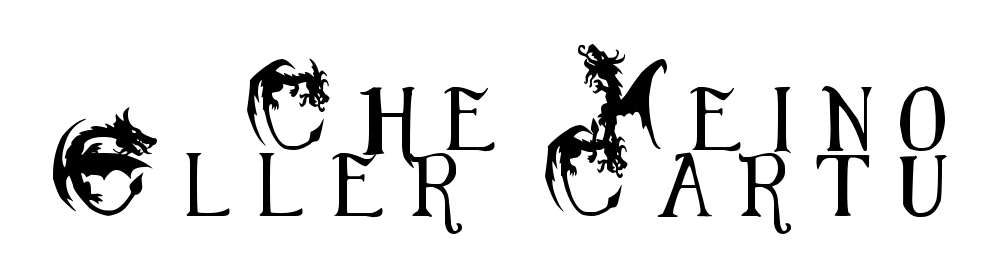
The image shows 63 px condensed sans-serif type, upright; set right-aligned, tight line spacing (1.05x), unusually wide letter spacing (+0.46 em), not underlined; medium stroke contrast and a small x-height.
